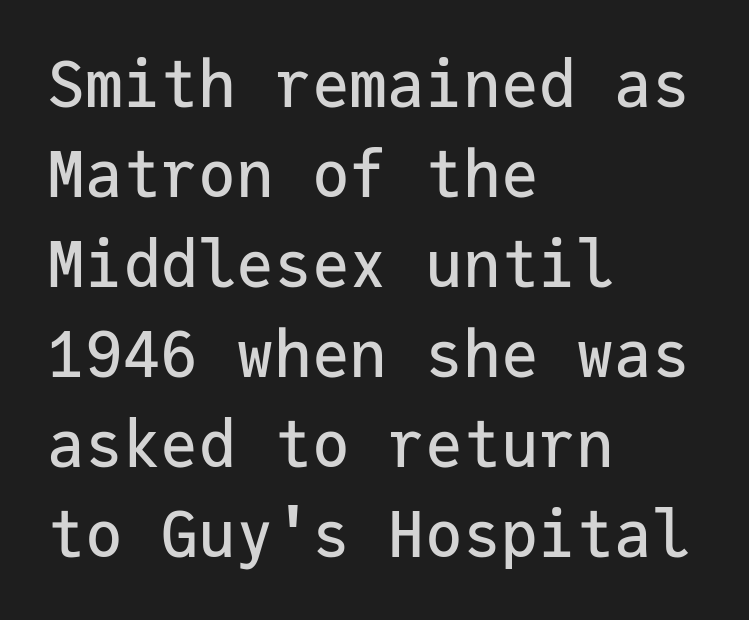
The image shows 63 px sans-serif type, upright, monospaced; set left-aligned, normal line spacing (1.43x), normal letter spacing, not underlined; low stroke contrast and a medium x-height.
